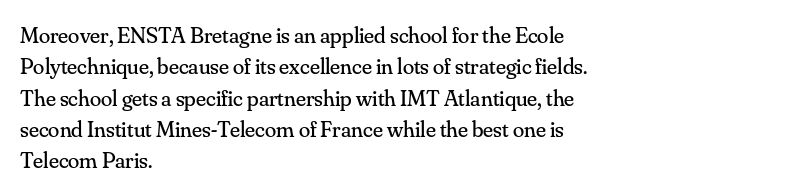
One glance says typical: line gaps are just what's usual. What stands out about the letter spacing? Nothing — it is the standard amount. This reads as an unemphasized weight, regular at the heaviest. The text block is weighted toward the left margin, trailing off unevenly rightward. Descender tails drop into unmarked territory. The specimen reads as upright at a glance.
